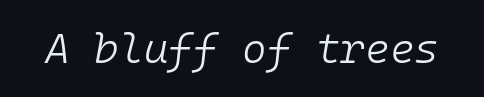
Q: Is the text bold? A: No.
Q: Is the text italic (slanted)? A: Yes, it leans right by about 10 degrees.
Q: Is the text underlined? A: No.
Q: Is the spacing between letters normal or unusually wide? A: Normal.
Q: Width (condensed, normal, or wide)? A: Normal.
Q: Stroke contrast? A: Low.
Q: x-height? A: Medium.
Q: Monospaced? A: Yes.
